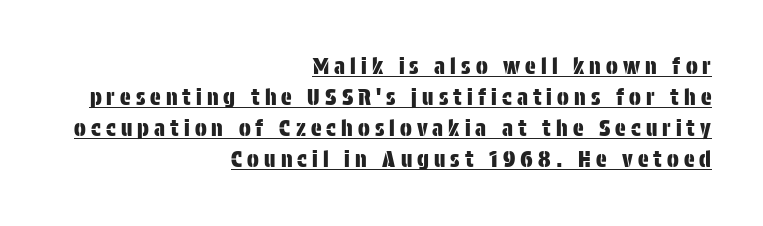
Is there much room between lines? A standard amount, neither cramped nor airy. A rule runs beneath these lines of type. Does extra space separate the letters? Yes, quite a lot of it. Quick note: not italic, upright.
